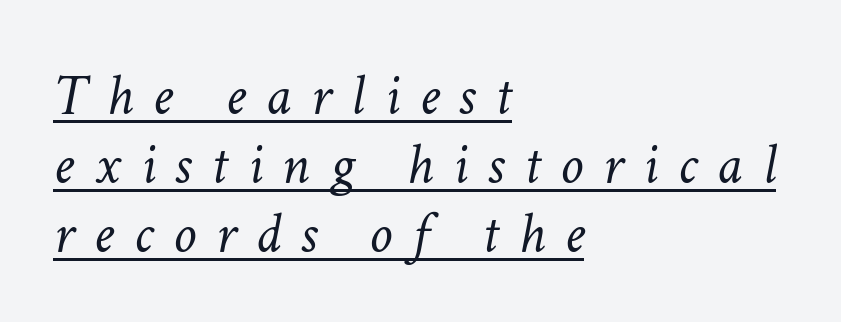
{"italic": "yes", "lean": "right", "slant_degrees": 11, "bold": "no", "weight": "light", "width": "normal", "stroke_contrast": "low", "x_height": "medium", "monospaced": "no", "underline": "yes", "align": "left", "line_spacing_ratio": 1.19, "letter_spacing": "wide", "letter_spacing_em": 0.34, "glyph_px": 58}
